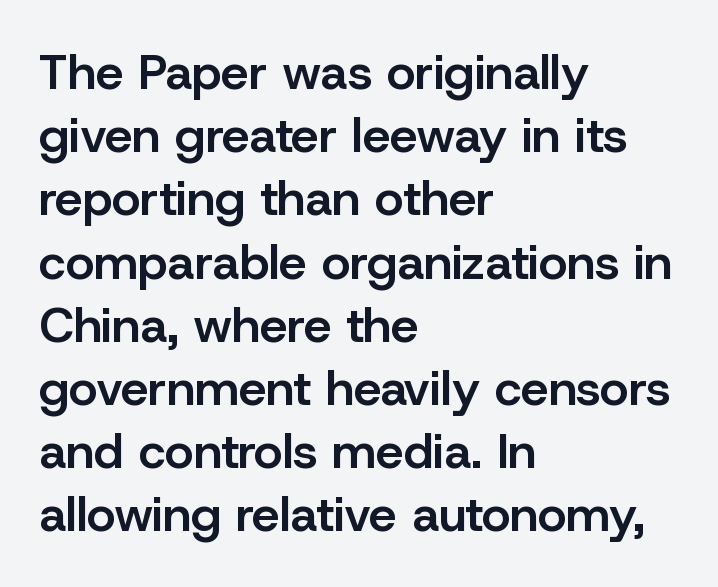
{"serif": "no", "italic": "no", "bold": "semi", "weight": "semibold", "width": "normal", "stroke_contrast": "low", "x_height": "medium", "monospaced": "no", "underline": "no", "align": "left", "line_spacing": "normal", "line_spacing_ratio": 1.29, "letter_spacing": "normal", "letter_spacing_em": 0.0, "glyph_px": 49}
